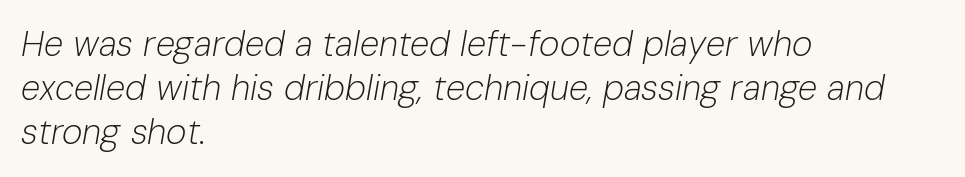
The image shows 35 px light type, italic (leaning right); set left-aligned, normal line spacing (1.26x), normal letter spacing, not underlined; low stroke contrast and a medium x-height.
